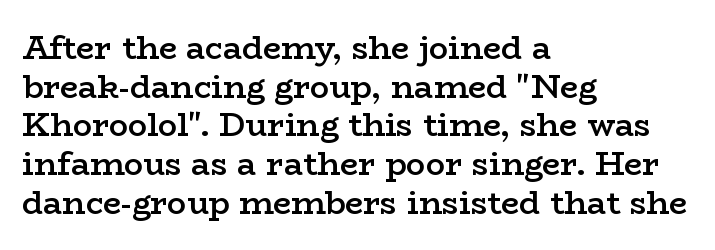
{"serif": "yes", "italic": "no", "bold": "semi", "weight": "semibold", "width": "wide", "stroke_contrast": "low", "x_height": "medium", "monospaced": "no", "underline": "no", "align": "left", "line_spacing_ratio": 1.21, "letter_spacing": "normal", "letter_spacing_em": 0.0, "glyph_px": 32}
